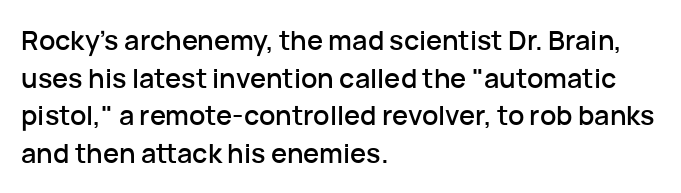
Q: Is the text italic (slanted)? A: No, it is upright.
Q: Is the text underlined? A: No.
Q: How is the paragraph aligned? A: Left-aligned.
Q: Is the spacing between letters normal or unusually wide? A: Normal.
Q: Is the spacing between lines tight, normal or loose? A: Normal.
